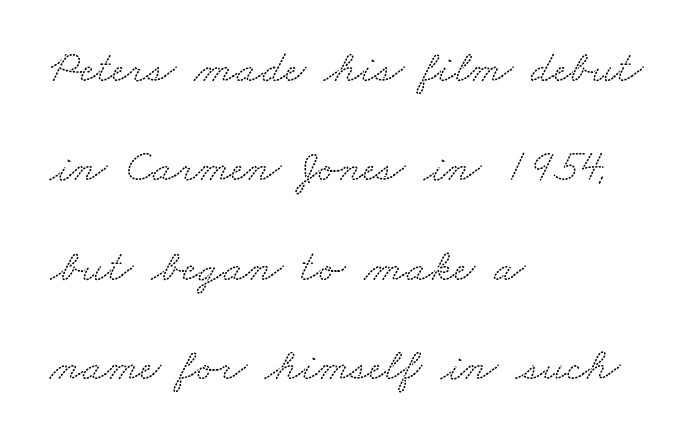
{"serif": "yes", "width": "wide", "stroke_contrast": "low", "x_height": "small", "monospaced": "no", "underline": "no", "align": "left", "line_spacing": "loose", "line_spacing_ratio": 2.16, "letter_spacing": "normal", "letter_spacing_em": 0.0, "glyph_px": 46}
